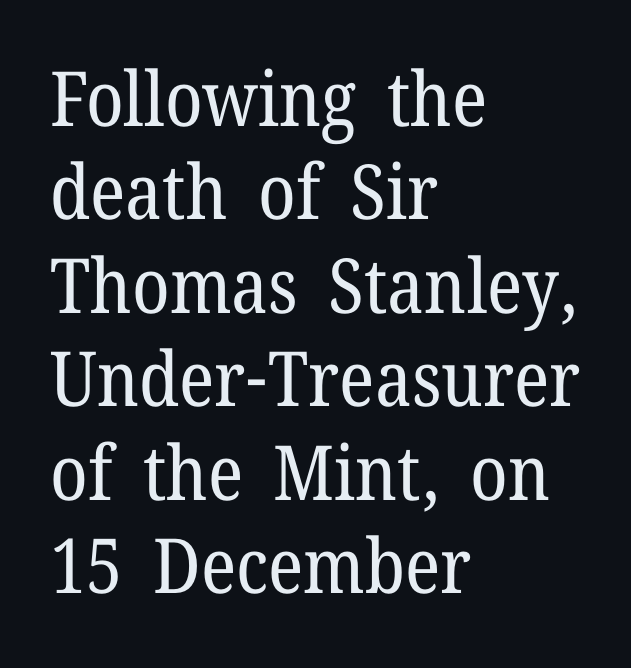
The image shows 76 px regular-weight serif type, upright; set left-aligned, line spacing 1.23x, normal letter spacing, not underlined; low stroke contrast and a medium x-height.
